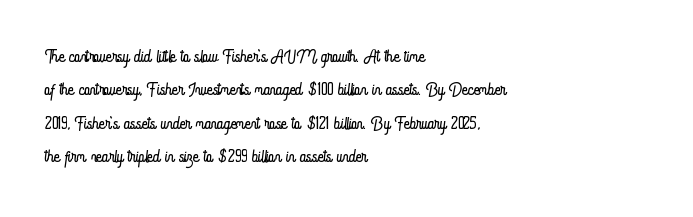
Clear beneath every line of the passage. Compared with typical paragraphs, the rows here are spaced about the same. The letters look calm and open, with moderate or lighter stems. Spacing between characters is what you'd get straight out of the box.
